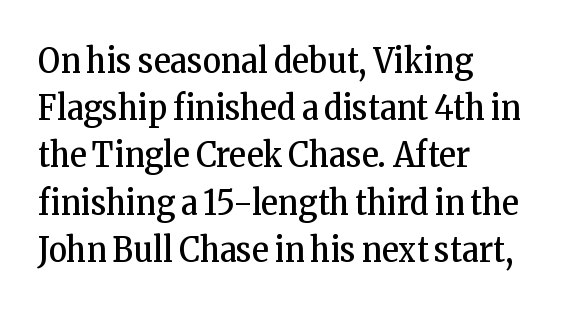
The image shows 35 px regular-weight, condensed serif type, upright; set left-aligned, normal line spacing (1.35x), normal letter spacing, not underlined; low stroke contrast and a medium x-height.
